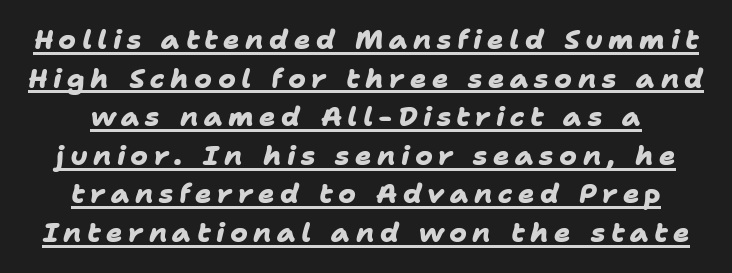
The image shows 27 px bold type; set normal line spacing (1.43x), unusually wide letter spacing (+0.2 em), underlined.
